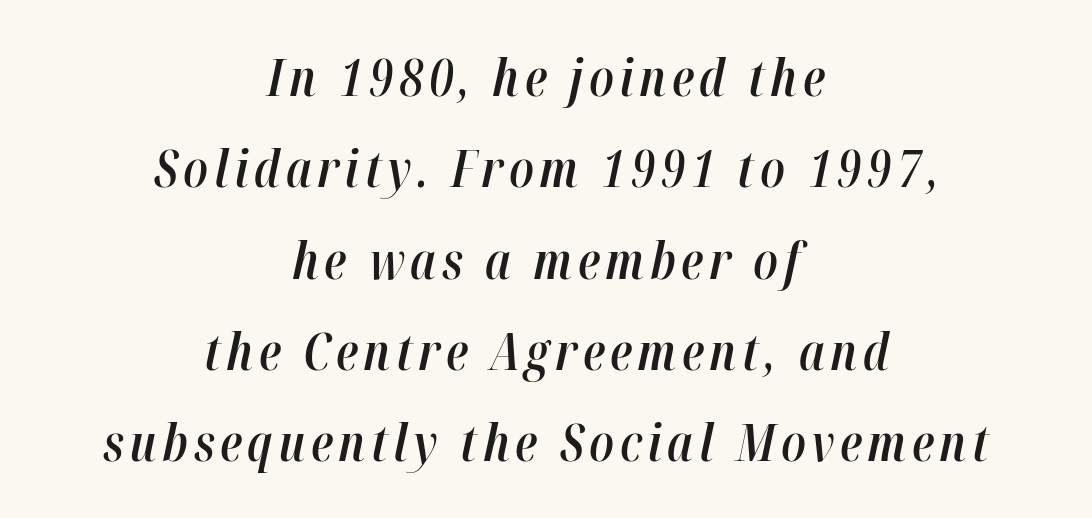
{"italic": "yes", "lean": "right", "slant_degrees": 12, "bold": "semi", "weight": "semibold", "width": "condensed", "stroke_contrast": "high", "x_height": "medium", "monospaced": "no", "underline": "no", "align": "center", "line_spacing_ratio": 1.79, "glyph_px": 51}
